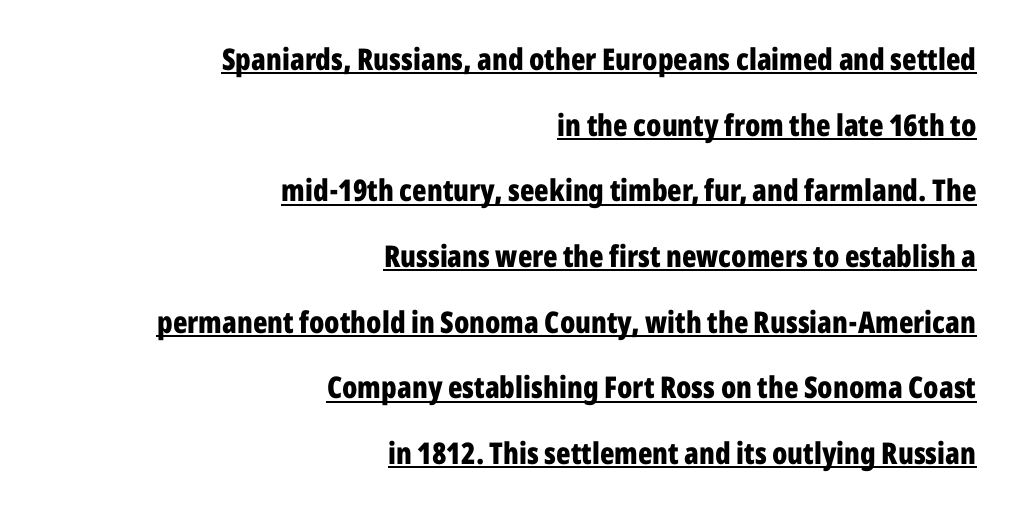
The image shows 30 px bold, condensed sans-serif type, upright; set right-aligned, loose line spacing (2.19x), normal letter spacing, underlined; low stroke contrast and a medium x-height.
